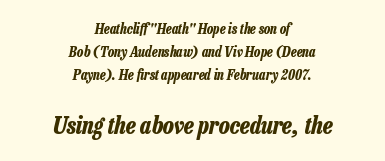
The image shows 24 px bold type, italic (leaning right); set centered, normal line spacing (1.63x), normal letter spacing, not underlined; the second (bottom) block is 1.71x larger.
